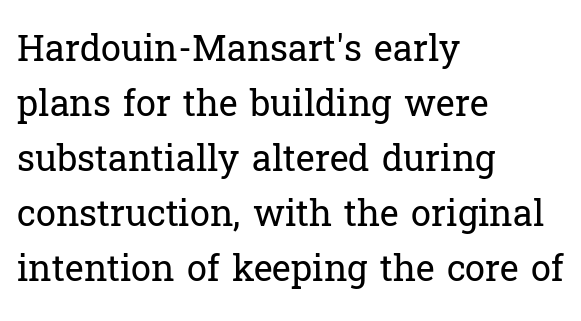
The image shows 36 px regular-weight serif type, upright; set left-aligned, normal line spacing (1.53x), normal letter spacing, not underlined; low stroke contrast and a medium x-height.
